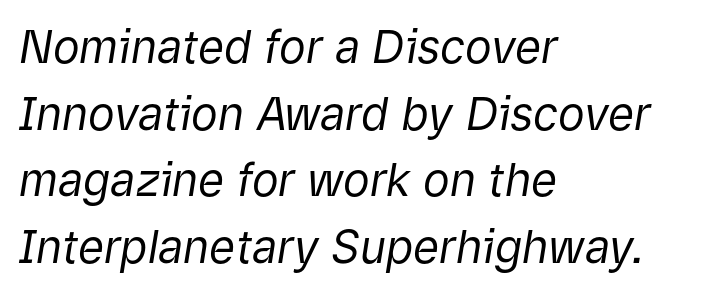
The rendering anchors every line to the left-hand side. The strokes carry an ordinary text weight at most. The letters advance in unequal steps, a hallmark of proportional type. The space directly below the letters is spotless.
